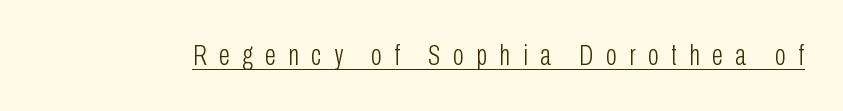
The face used here is proportionally spaced, like ordinary book or web type. A typographer would call this underscored text. The type sits square on the baseline with zero lean. Grotesque or geometric, the face here clearly has no serifs. Stroke mass is kept to a normal reading level or below. The gaps between neighbouring characters are conspicuously large.
